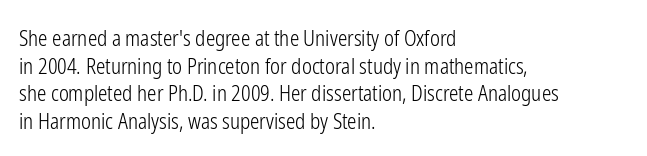
Q: Is the text bold? A: No.
Q: Is the text italic (slanted)? A: No, it is upright.
Q: Is the text underlined? A: No.
Q: How is the paragraph aligned? A: Left-aligned.
Q: Is the spacing between letters normal or unusually wide? A: Normal.
Q: Is the spacing between lines tight, normal or loose? A: Normal.
